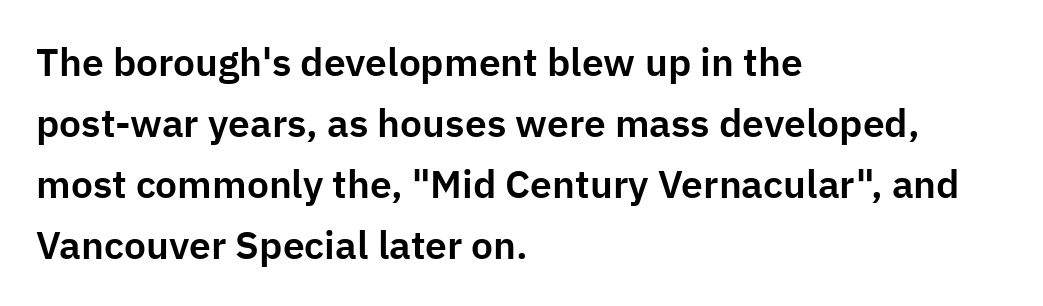
Q: Is the text italic (slanted)? A: No, it is upright.
Q: Is the typeface a serif or a sans-serif typeface? A: Sans-serif.
Q: Is the text underlined? A: No.
Q: How is the paragraph aligned? A: Left-aligned.
Q: Is the spacing between letters normal or unusually wide? A: Normal.
Q: Is the spacing between lines tight, normal or loose? A: Normal.
Q: Width (condensed, normal, or wide)? A: Normal.
Q: Stroke contrast? A: Low.
Q: x-height? A: Medium.
Q: Monospaced? A: No.
